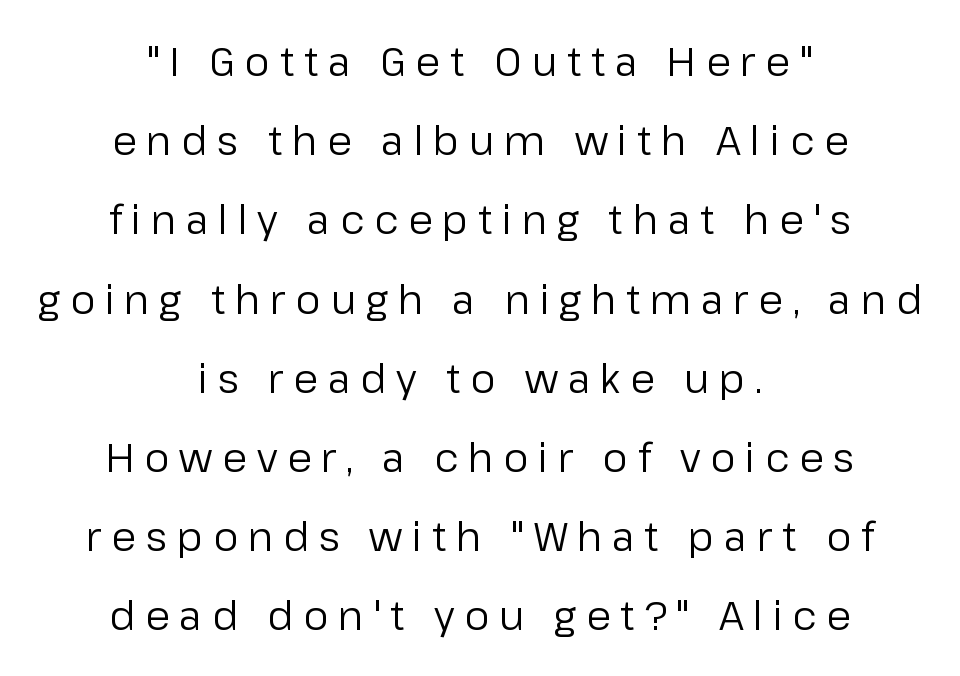
Note: no serifs on the glyphs. A student would call this center alignment; a typographer would say set centered. This sample trades compactness for vertical openness between lines. Posture: vertical.
